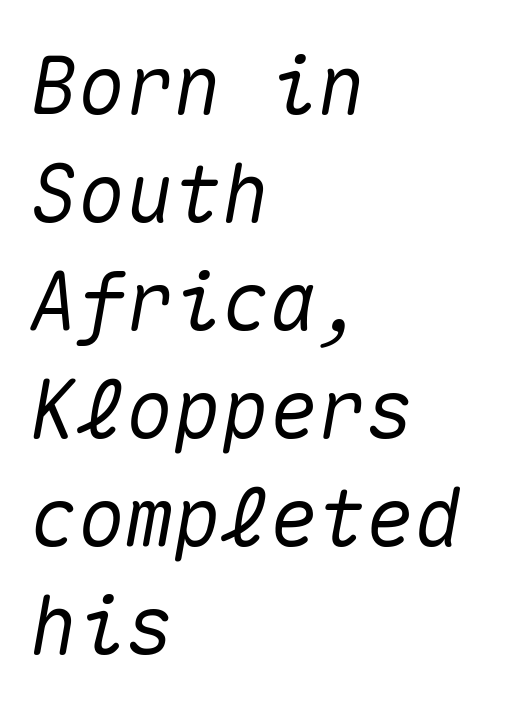
Q: Is the text italic (slanted)? A: Yes, it leans right by about 10 degrees.
Q: Is the text underlined? A: No.
Q: How is the paragraph aligned? A: Left-aligned.
Q: Is the spacing between letters normal or unusually wide? A: Normal.
Q: Is the spacing between lines tight, normal or loose? A: Normal.
Q: Width (condensed, normal, or wide)? A: Normal.
Q: Stroke contrast? A: Medium.
Q: x-height? A: Medium.
Q: Monospaced? A: Yes.
